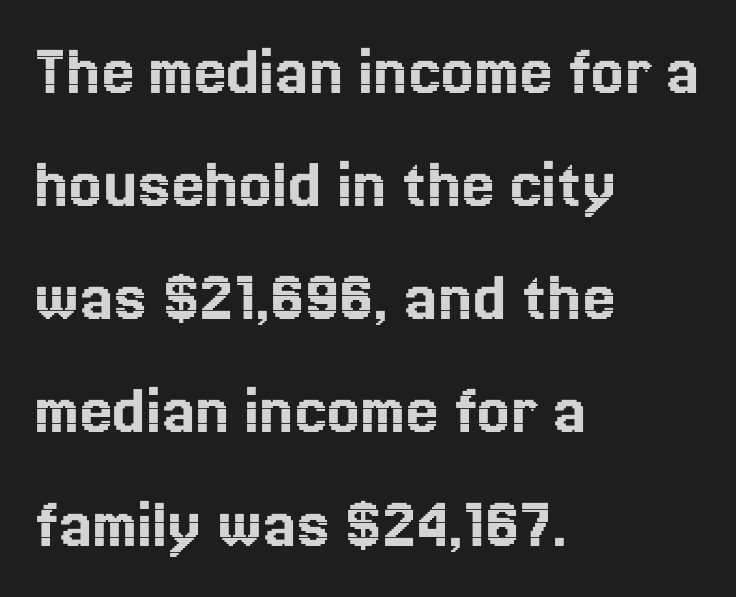
Q: Is the text italic (slanted)? A: No, it is upright.
Q: Is the text underlined? A: No.
Q: How is the paragraph aligned? A: Left-aligned.
Q: Is the spacing between letters normal or unusually wide? A: Normal.
Q: Is the spacing between lines tight, normal or loose? A: Normal.
Q: Width (condensed, normal, or wide)? A: Normal.
Q: x-height? A: Medium.
Q: Monospaced? A: No.
